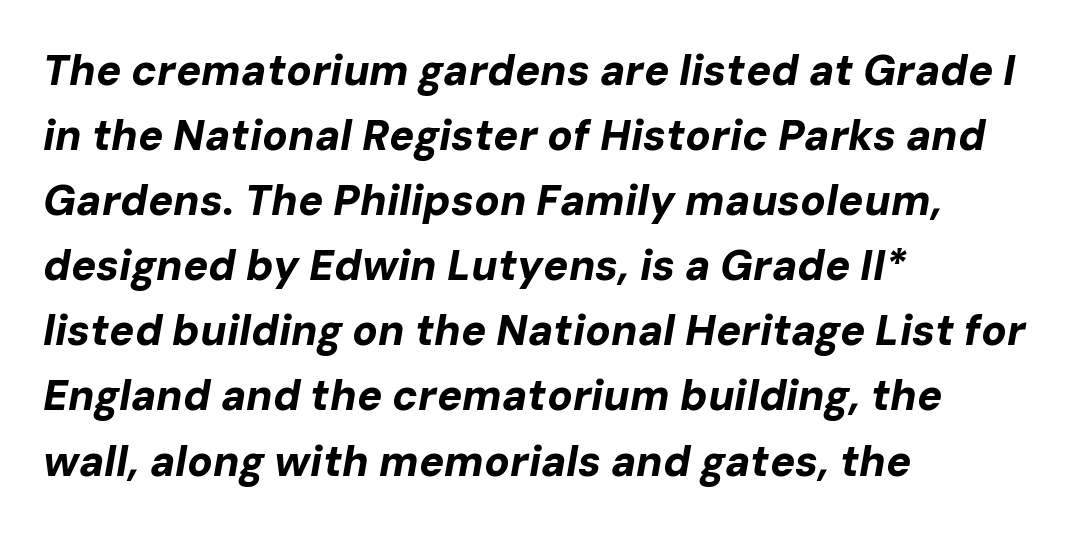
The image shows 42 px bold type, italic (leaning right); set left-aligned, normal line spacing (1.55x), normal letter spacing, not underlined; low stroke contrast and a medium x-height.
